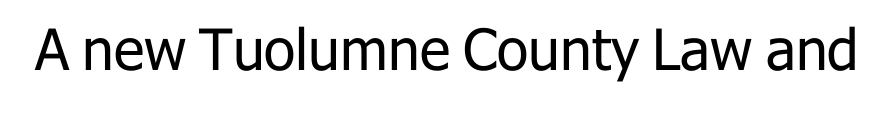
The image shows 57 px regular-weight sans-serif type, upright; set normal letter spacing, not underlined; low stroke contrast and a medium x-height.
